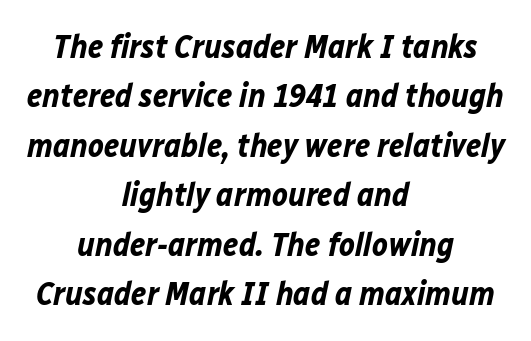
{"italic": "yes", "lean": "right", "slant_degrees": 12, "bold": "yes", "weight": "bold", "width": "normal", "stroke_contrast": "low", "x_height": "medium", "monospaced": "no", "underline": "no", "align": "center", "line_spacing": "normal", "line_spacing_ratio": 1.5, "letter_spacing": "normal", "letter_spacing_em": 0.0, "glyph_px": 33}
